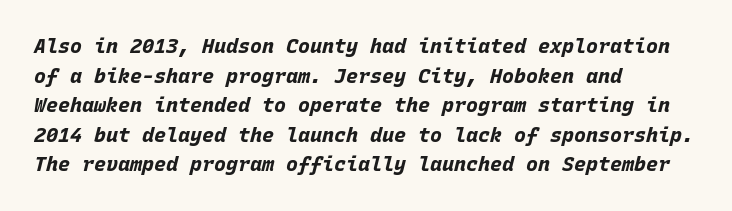
Heft: maximum for text — a bold. Glyph-to-glyph distance matches everyday printed text. These lines are set flush left with a ragged right edge. The leading is moderate, giving the passage an even texture. Letters rest on an invisible, unmarked baseline. If you drew a line through each stem, it would be angled.
